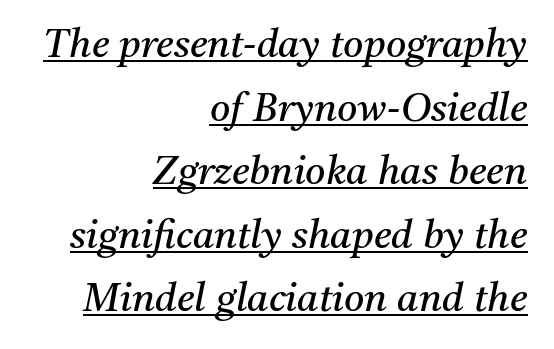
Q: Is the text bold? A: No.
Q: Is the text italic (slanted)? A: Yes, it leans right by about 11 degrees.
Q: Is the typeface a serif or a sans-serif typeface? A: Serif.
Q: Is the text underlined? A: Yes.
Q: How is the paragraph aligned? A: Right-aligned.
Q: Is the spacing between letters normal or unusually wide? A: Normal.
Q: Is the spacing between lines tight, normal or loose? A: Normal.
Q: Width (condensed, normal, or wide)? A: Normal.
Q: Stroke contrast? A: Medium.
Q: x-height? A: Medium.
Q: Monospaced? A: No.
